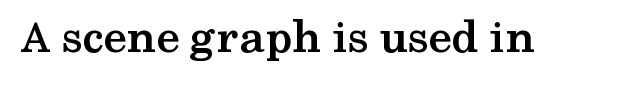
Are there feet on the stems? There are — it's a serif. Words appear dense and cohesive because spacing is normal. Note the varied advance widths — an 'i' is clearly narrower than an 'm'. On the weight axis this lands at bold, roughly 700.
